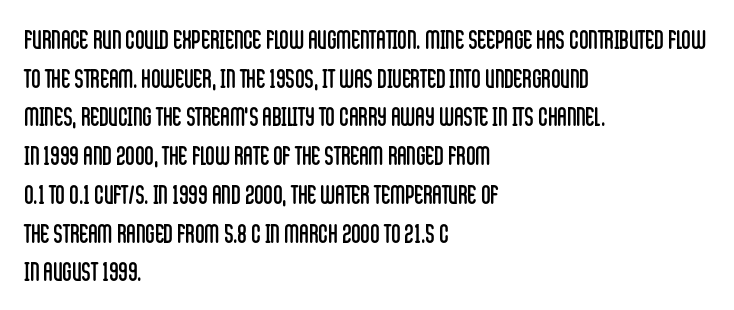
Posture: vertical. The weight tops out at a normal text grade. Words appear dense and cohesive because spacing is normal. If you drew a ruler down the left edge, every line would touch it. Line spacing here is normal. Underline: absent.
